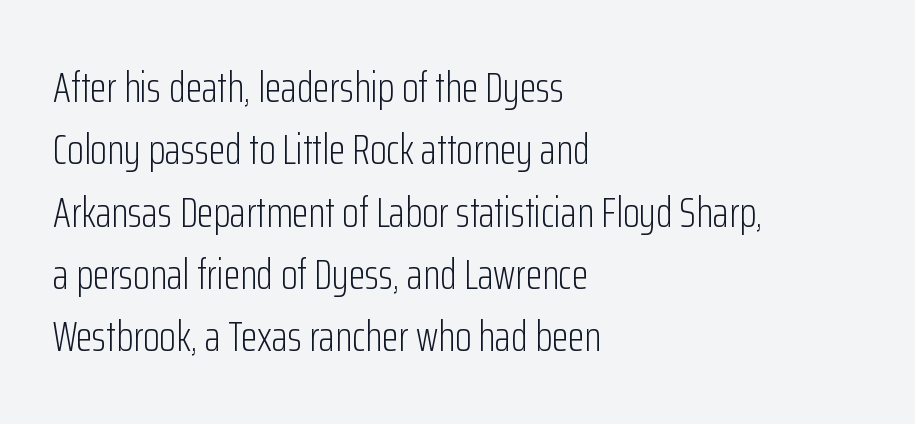
Compared with a typical body face, this is equally light or lighter still. Does the lettering tilt? It doesn't — this is upright. The face used here is a sans, in the tradition of grotesques and geometrics. Reading down the column, the eye jumps a familiar distance to each next line. The rendering uses natural spacing where letterforms have individual widths.
